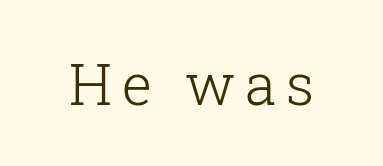
{"serif": "yes", "italic": "no", "bold": "no", "weight": "light", "width": "normal", "stroke_contrast": "low", "x_height": "medium", "monospaced": "no", "underline": "no", "glyph_px": 57}
